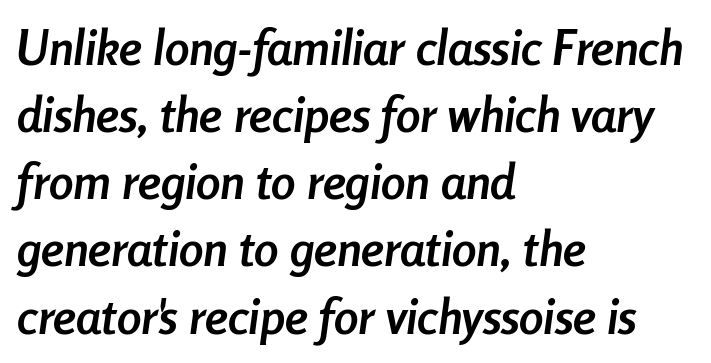
{"italic": "yes", "lean": "right", "slant_degrees": 8, "bold": "yes", "weight": "semibold", "width": "condensed", "stroke_contrast": "low", "x_height": "medium", "monospaced": "no", "underline": "no", "align": "left", "line_spacing": "normal", "line_spacing_ratio": 1.37, "letter_spacing": "normal", "letter_spacing_em": 0.0, "glyph_px": 49}
